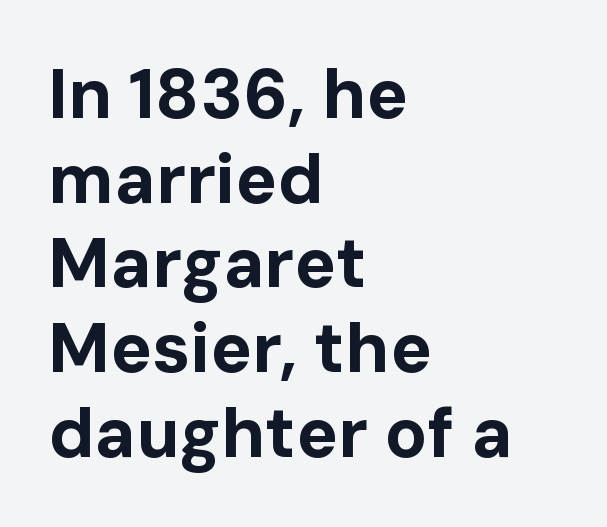
The image shows 70 px bold sans-serif type, upright; set left-aligned, line spacing 1.21x, normal letter spacing, not underlined; low stroke contrast and a medium x-height.
